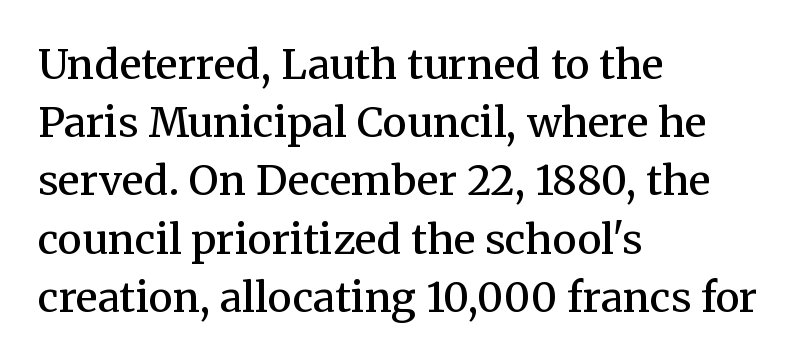
The image shows 41 px semibold serif type, upright; set left-aligned, normal line spacing (1.42x), normal letter spacing, not underlined; medium stroke contrast and a medium x-height.
